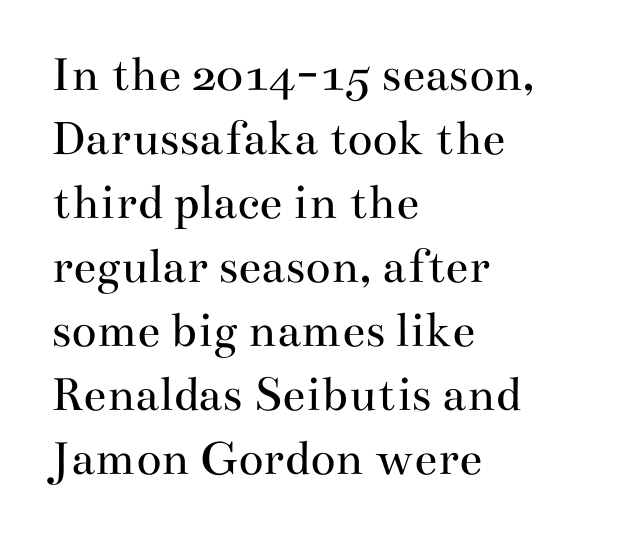
The face used here is seriffed, in the tradition of book romans. The letterforms sit at book weight or below. Observe the ordinary spacing: letters are neighbours, not strangers. Left-aligned paragraph, ragged on the right. The letters stand upright; this is a roman face. The rendering uses natural spacing where letterforms have individual widths.
